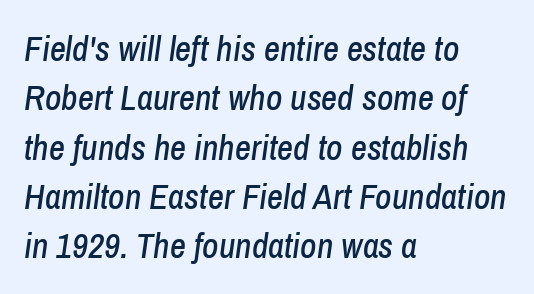
The image shows 35 px condensed type, italic (leaning right); set left-aligned, normal line spacing (1.41x), normal letter spacing, not underlined; low stroke contrast and a medium x-height.
